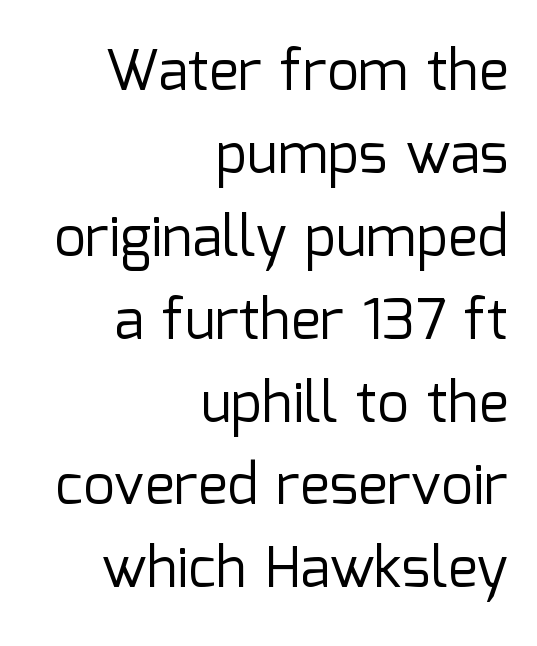
Unlike italic type, these characters show no tilt at all. Check the space under the baseline: it is left empty. Reading down the block, your eye finds every line finishing at a fixed right position. No chunkiness to these letters — they're not bold. What's the leading like? Ordinary, nothing unusual. The rendering uses natural spacing where letterforms have individual widths.
